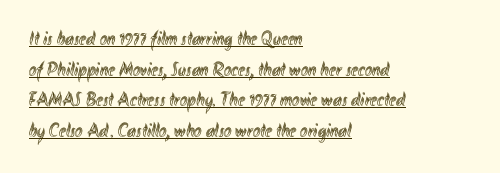
Honestly, the underline is the first thing you notice here. The letterforms sit shoulder to shoulder at normal distance. Regular leading. In CSS terms this would be text-align: left.
